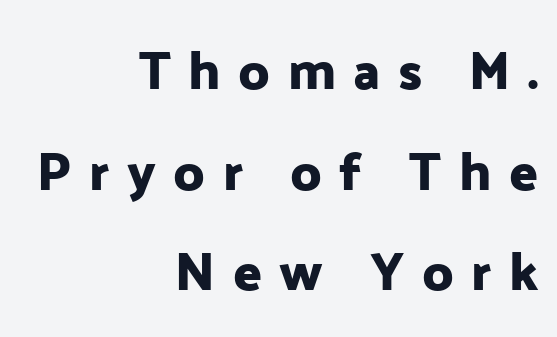
Q: Is the text italic (slanted)? A: No, it is upright.
Q: Is the typeface a serif or a sans-serif typeface? A: Sans-serif.
Q: Is the text underlined? A: No.
Q: How is the paragraph aligned? A: Right-aligned.
Q: Is the spacing between letters normal or unusually wide? A: Unusually wide.
Q: Is the spacing between lines tight, normal or loose? A: Loose.
Q: Width (condensed, normal, or wide)? A: Normal.
Q: Stroke contrast? A: Low.
Q: x-height? A: Medium.
Q: Monospaced? A: No.
